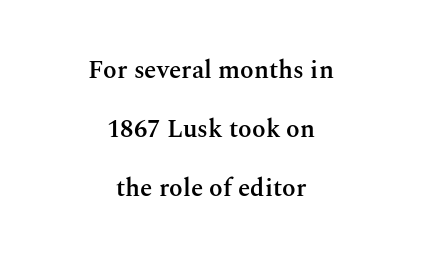
{"italic": "no", "bold": "semi", "underline": "no", "align": "center", "line_spacing": "loose", "line_spacing_ratio": 2.36, "letter_spacing": "normal", "letter_spacing_em": 0.0, "glyph_px": 25}
